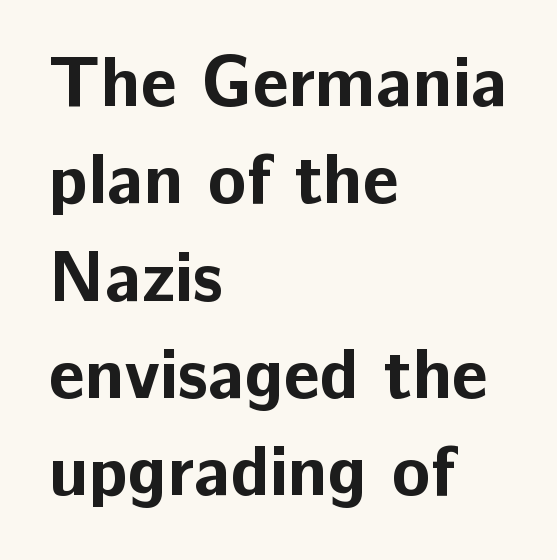
The image shows 71 px bold sans-serif type, upright; set left-aligned, normal line spacing (1.37x), normal letter spacing, not underlined; low stroke contrast and a medium x-height.
